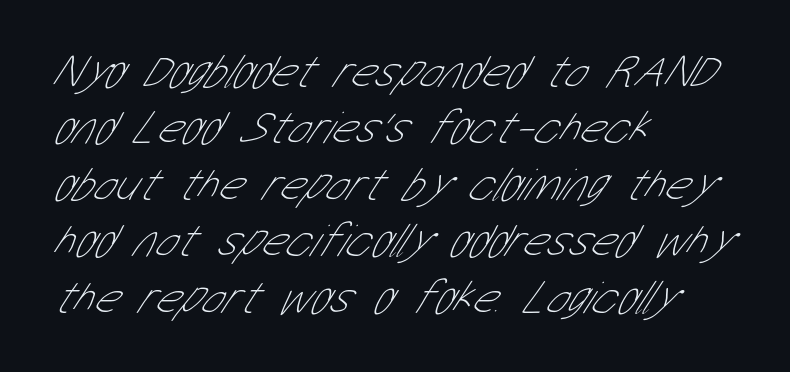
These glyphs show unthickened strokes, regular width or finer. These lines are rendered in a variable-pitch font. Letters rest on an invisible, unmarked baseline. Visually the block forms a straight wall on the left and a jagged coastline on the right.
